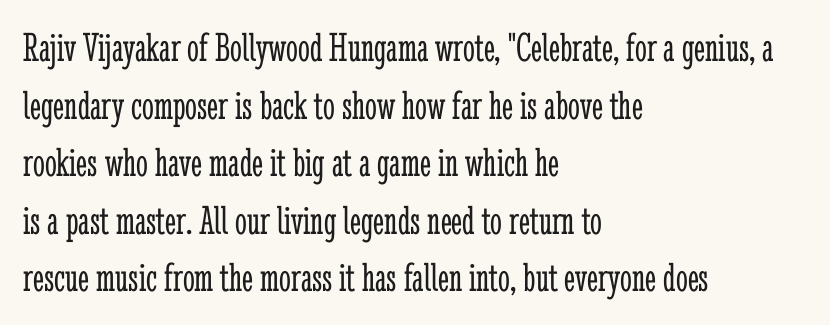
The image shows 42 px light, condensed serif type, upright; set left-aligned, normal line spacing (1.37x), normal letter spacing, not underlined; low stroke contrast and a medium x-height.
